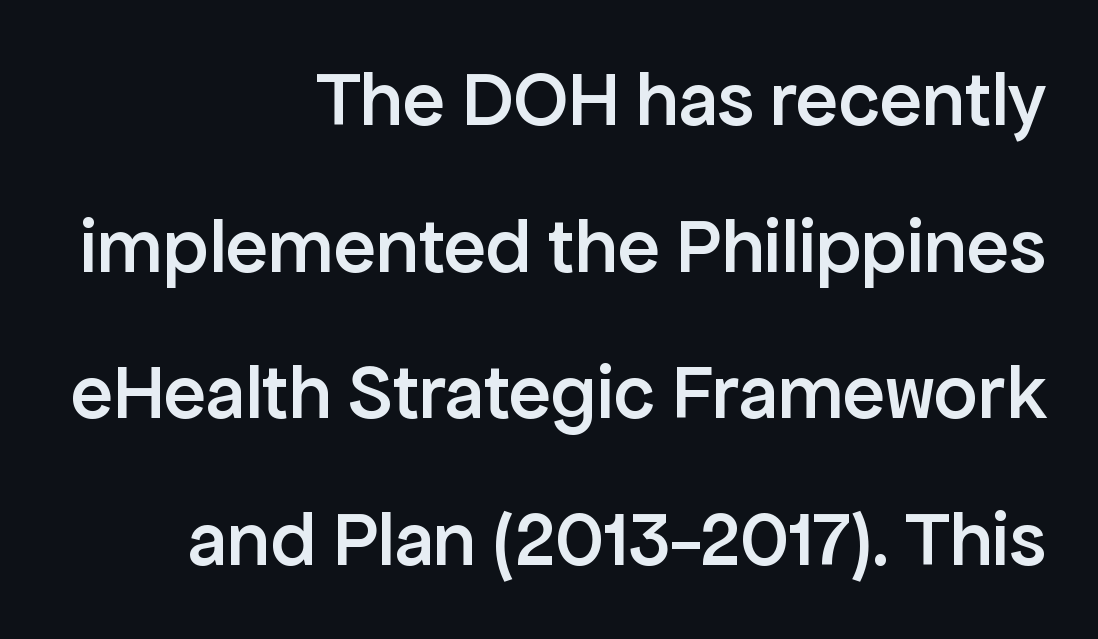
{"serif": "no", "italic": "no", "bold": "semi", "weight": "semibold", "width": "normal", "stroke_contrast": "low", "x_height": "medium", "monospaced": "no", "underline": "no", "align": "right", "line_spacing_ratio": 1.88, "letter_spacing": "normal", "letter_spacing_em": 0.0, "glyph_px": 78}
